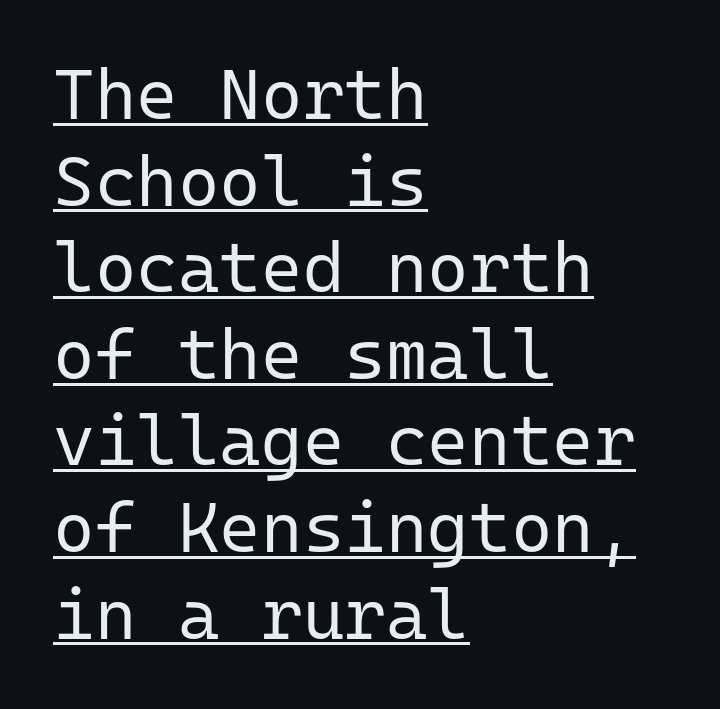
Q: Is the text bold? A: No.
Q: Is the text italic (slanted)? A: No, it is upright.
Q: Is the typeface a serif or a sans-serif typeface? A: Sans-serif.
Q: Is the text underlined? A: Yes.
Q: How is the paragraph aligned? A: Left-aligned.
Q: Is the spacing between letters normal or unusually wide? A: Normal.
Q: Width (condensed, normal, or wide)? A: Normal.
Q: Stroke contrast? A: Low.
Q: x-height? A: Medium.
Q: Monospaced? A: Yes.
